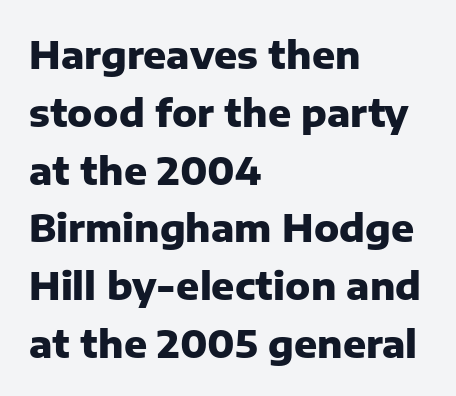
The image shows 38 px heavy sans-serif type, upright; set left-aligned, normal line spacing (1.52x), normal letter spacing, not underlined; low stroke contrast and a medium x-height.
